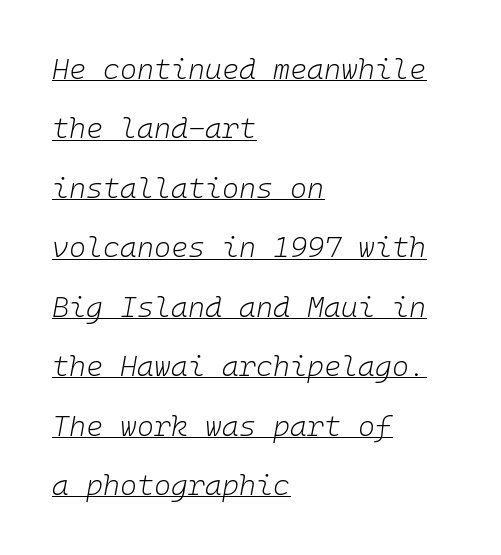
The passage shown leans; its letterforms are oblique. Horizontally, the lines are justified to the leading edge only. This is underlined copy, the kind a proofreader might mark for attention. Look at the tracking — it's just the regular setting, nothing added.
